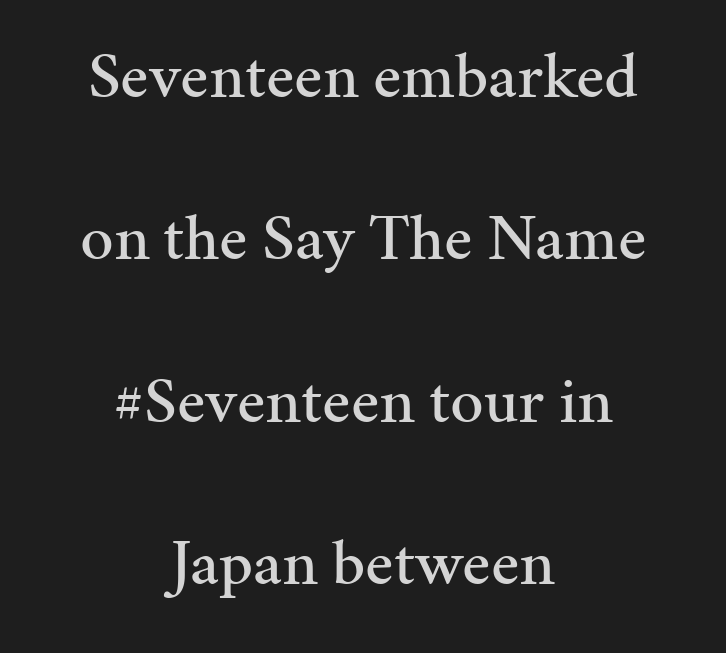
The lines are spread far apart with generous leading. Each letter keeps its own natural width here, so spacing adapts to shape. The rendering shows small feet on the letterforms — a serif design. The gap between lines stays unmarked.
